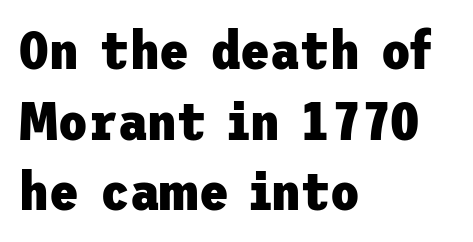
The area under the type is left untouched. Weight check: bold — yes, fully. Upright lettering throughout. Standard letterfit; no display-style spreading of the glyphs.
